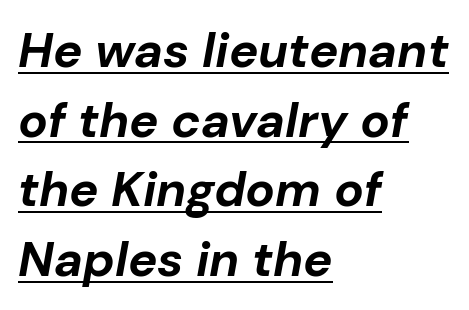
The passage shown is emphatically bold. These lines sit exactly where default settings would place them. Alignment: flush left. Looks like someone drew a line under every word here. The glyphs look as if they've been sheared to an angle.
